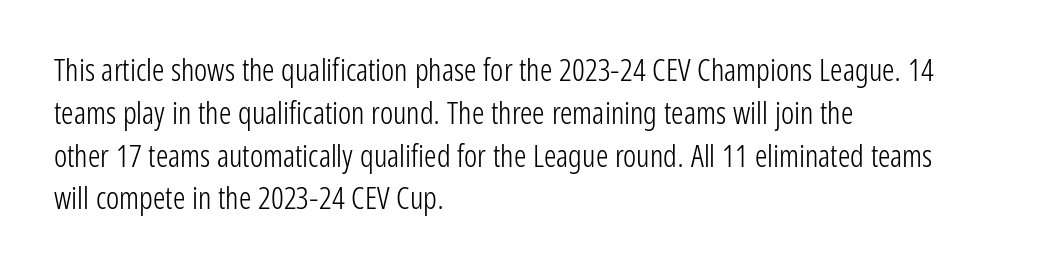
{"serif": "no", "italic": "no", "bold": "no", "weight": "light", "width": "condensed", "stroke_contrast": "low", "x_height": "medium", "monospaced": "no", "underline": "no", "align": "left", "line_spacing": "normal", "line_spacing_ratio": 1.38, "letter_spacing": "normal", "letter_spacing_em": 0.0, "glyph_px": 31}
